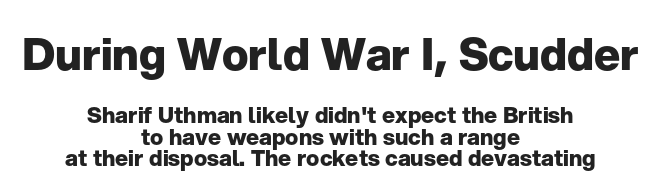
{"serif": "no", "italic": "no", "bold": "yes", "weight": "heavy", "width": "normal", "stroke_contrast": "low", "x_height": "medium", "monospaced": "no", "underline": "no", "align": "center", "line_spacing": "tight", "line_spacing_ratio": 0.96, "letter_spacing": "normal", "letter_spacing_em": 0.0, "larger_block": "first", "size_ratio": 2.0, "glyph_px": 44}
